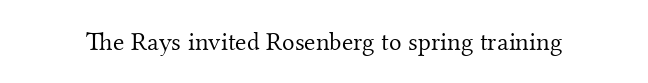
A roman cut, with each character standing at attention. Decoration check: the copy has no underline. The gaps between neighbouring characters are ordinary and unremarkable. Bold? No — there's no thickening of the strokes.
